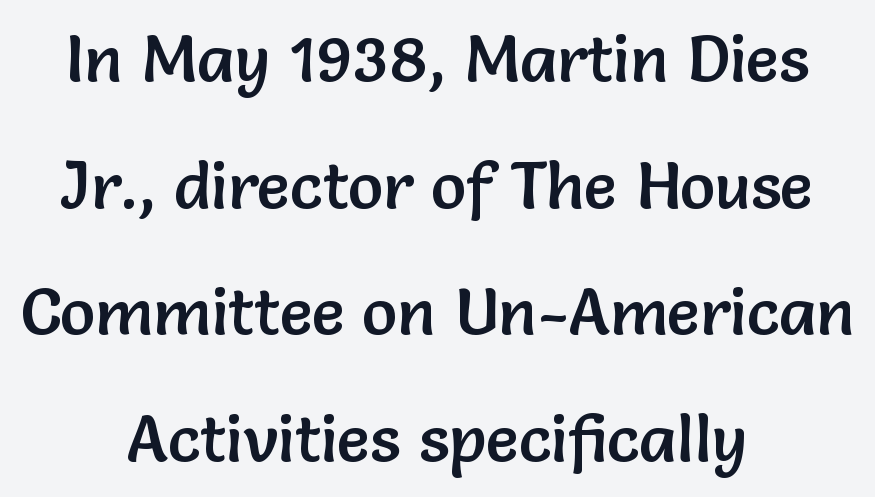
The image shows 66 px sans-serif type, upright; set centered, loose line spacing (1.92x), normal letter spacing, not underlined; low stroke contrast and a medium x-height.
